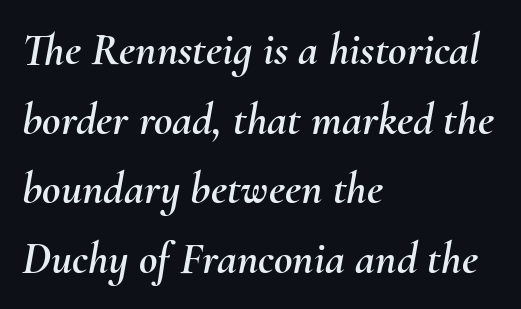
Q: Is the text italic (slanted)? A: Yes, it leans right by about 10 degrees.
Q: Is the text underlined? A: No.
Q: How is the paragraph aligned? A: Left-aligned.
Q: Is the spacing between letters normal or unusually wide? A: Normal.
Q: Is the spacing between lines tight, normal or loose? A: Normal.
Q: Width (condensed, normal, or wide)? A: Normal.
Q: Stroke contrast? A: Medium.
Q: x-height? A: Small.
Q: Monospaced? A: No.
